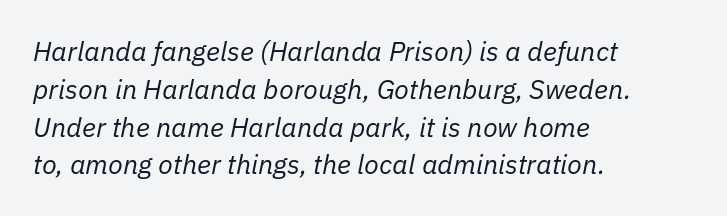
Q: Is the text bold? A: No.
Q: Is the text italic (slanted)? A: Yes, it leans right by about 11 degrees.
Q: Is the text underlined? A: No.
Q: How is the paragraph aligned? A: Left-aligned.
Q: Is the spacing between letters normal or unusually wide? A: Normal.
Q: Is the spacing between lines tight, normal or loose? A: Normal.
